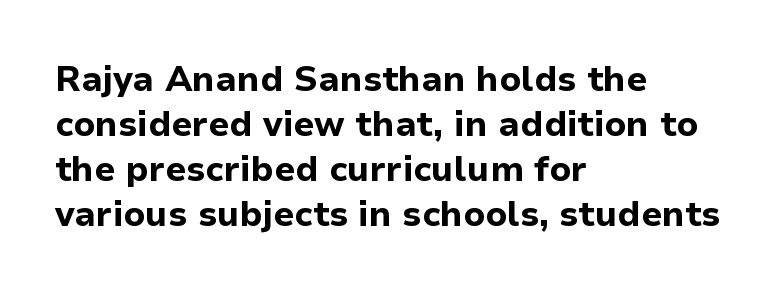
Q: Is the text bold? A: Yes.
Q: Is the text italic (slanted)? A: No, it is upright.
Q: Is the typeface a serif or a sans-serif typeface? A: Sans-serif.
Q: Is the text underlined? A: No.
Q: How is the paragraph aligned? A: Left-aligned.
Q: Is the spacing between letters normal or unusually wide? A: Normal.
Q: Is the spacing between lines tight, normal or loose? A: Normal.
Q: Width (condensed, normal, or wide)? A: Normal.
Q: Stroke contrast? A: Low.
Q: x-height? A: Medium.
Q: Monospaced? A: No.
